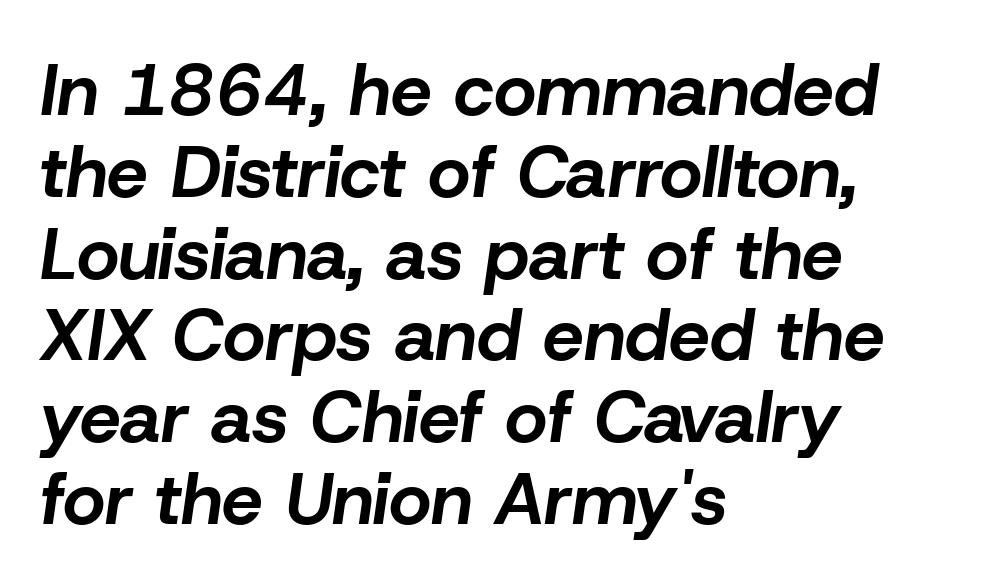
{"italic": "yes", "lean": "right", "slant_degrees": 8, "bold": "yes", "weight": "bold", "width": "normal", "stroke_contrast": "low", "x_height": "medium", "monospaced": "no", "underline": "no", "align": "left", "line_spacing": "tight", "line_spacing_ratio": 1.12, "letter_spacing": "normal", "letter_spacing_em": 0.0, "glyph_px": 73}
